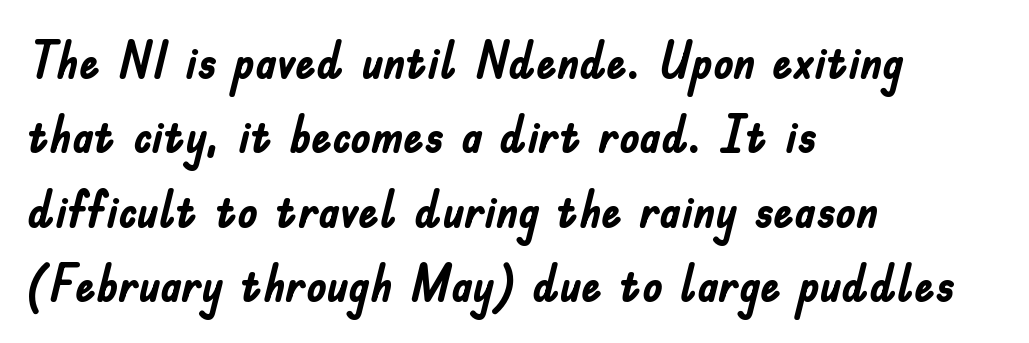
Q: Is the text bold? A: Yes.
Q: Is the text italic (slanted)? A: Yes.
Q: Is the typeface a serif or a sans-serif typeface? A: Sans-serif.
Q: Is the text underlined? A: No.
Q: How is the paragraph aligned? A: Left-aligned.
Q: Is the spacing between letters normal or unusually wide? A: Normal.
Q: Is the spacing between lines tight, normal or loose? A: Normal.
Q: Width (condensed, normal, or wide)? A: Condensed.
Q: Stroke contrast? A: Low.
Q: x-height? A: Small.
Q: Monospaced? A: No.
